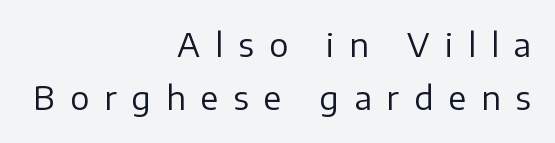
The image shows 32 px regular-weight sans-serif type, upright; set right-aligned, normal line spacing (1.67x), unusually wide letter spacing (+0.47 em), not underlined; low stroke contrast and a medium x-height.
